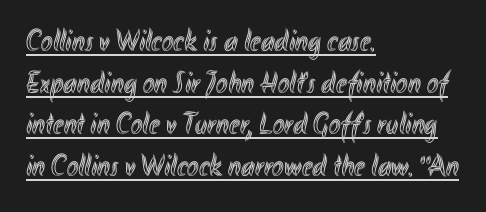
The image shows 31 px condensed type; set left-aligned, normal line spacing (1.34x), normal letter spacing, underlined; a small x-height.
